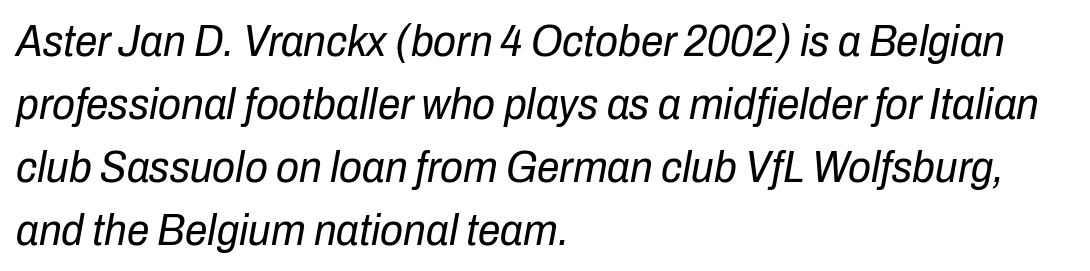
The image shows 45 px regular-weight, condensed type, italic (leaning right); set left-aligned, normal line spacing (1.4x), normal letter spacing, not underlined; low stroke contrast and a medium x-height.
